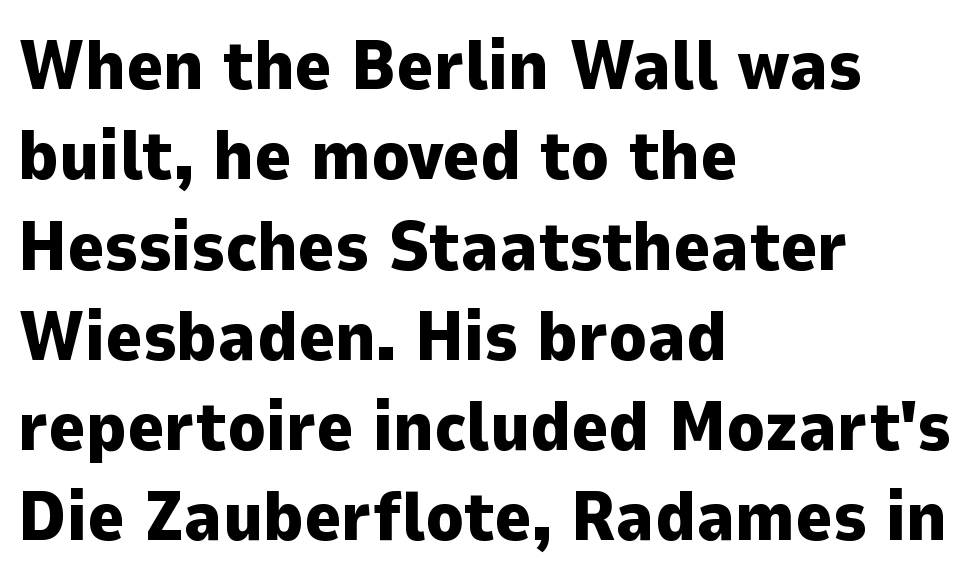
The image shows 70 px heavy sans-serif type, upright; set left-aligned, normal line spacing (1.29x), normal letter spacing, not underlined; low stroke contrast and a medium x-height.
